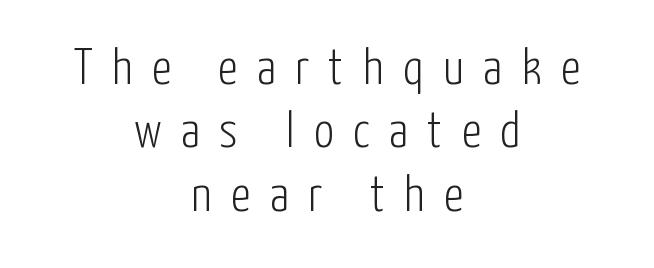
Q: Is the text bold? A: No.
Q: Is the text italic (slanted)? A: No, it is upright.
Q: Is the typeface a serif or a sans-serif typeface? A: Sans-serif.
Q: Is the text underlined? A: No.
Q: How is the paragraph aligned? A: Centered.
Q: Is the spacing between letters normal or unusually wide? A: Unusually wide.
Q: Is the spacing between lines tight, normal or loose? A: Normal.
Q: Width (condensed, normal, or wide)? A: Condensed.
Q: Stroke contrast? A: Low.
Q: x-height? A: Medium.
Q: Monospaced? A: No.
